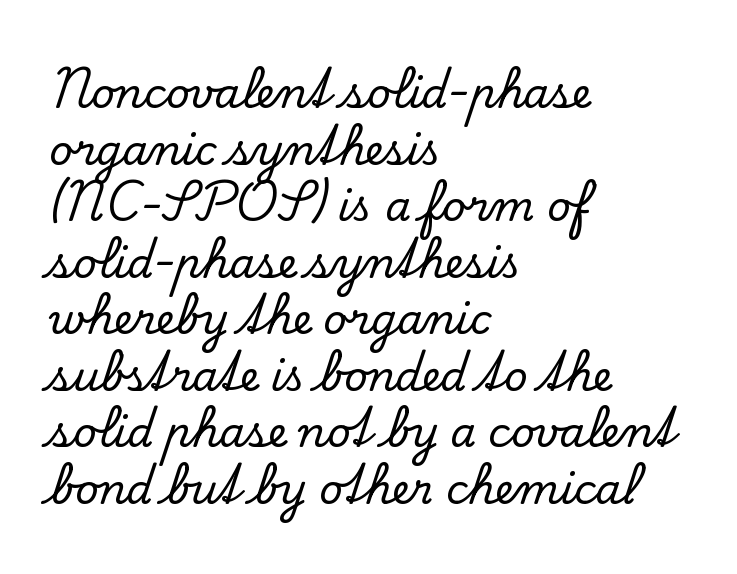
The rendering uses natural spacing where letterforms have individual widths. Descender tails drop into unmarked territory. These lines sit exactly where default settings would place them. The rag falls on the right side of this text block. The horizontal fit of the characters is conventional and even.
